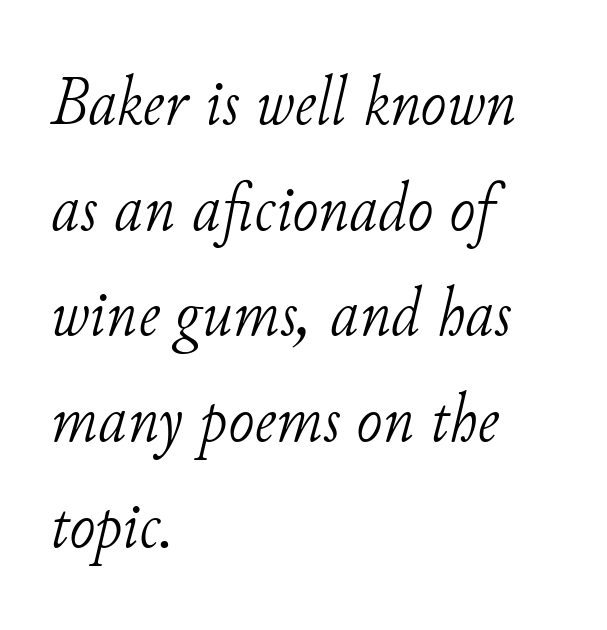
Notice how the stems are inclined rather than vertical — that's the hallmark of italics. A typesetter would label this face a serif. The rows are spaced the way most documents space them. Is the stroke heavy? The answer is a plain regular-or-lighter. The passage shown is not underscored anywhere. Standard letterfit; no display-style spreading of the glyphs.
